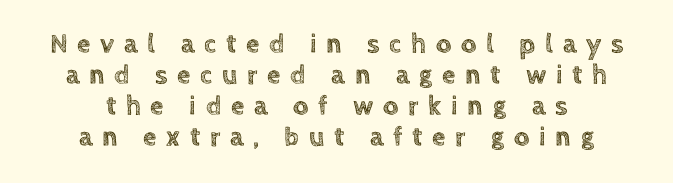
Q: Is the text italic (slanted)? A: No, it is upright.
Q: Is the text underlined? A: No.
Q: How is the paragraph aligned? A: Centered.
Q: Is the spacing between letters normal or unusually wide? A: Unusually wide.
Q: Is the spacing between lines tight, normal or loose? A: Tight.
